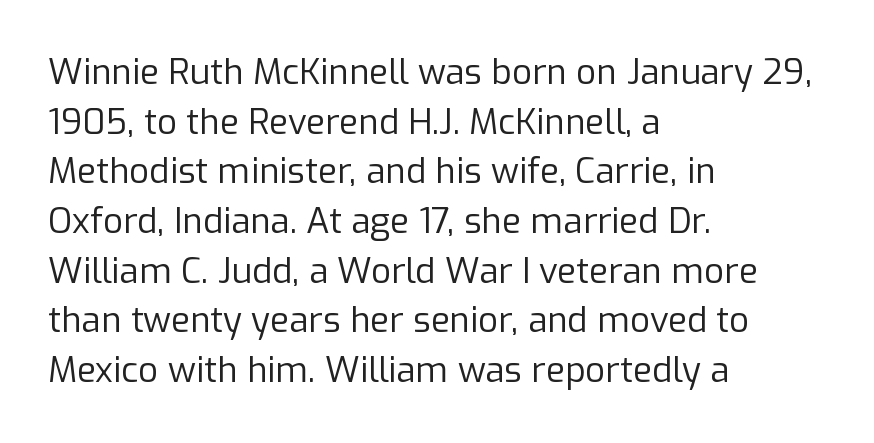
This sample uses an upright cut, with every glyph sitting square on the baseline. No letter is thick-stroked: the sample isn't bold. In terms of letterform style, serifs are entirely absent. Successive baselines arrive at the customary interval. Has an underline been added? It has not. These lines stack with their left ends in a neat column.
